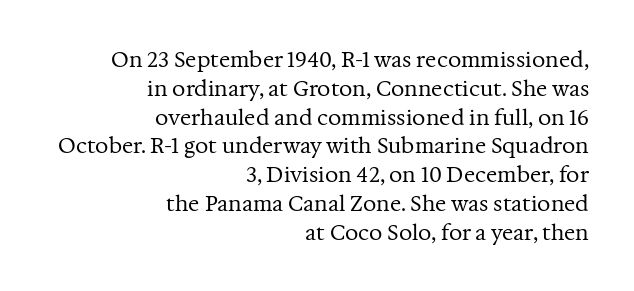
The image shows 21 px text type, upright; set right-aligned, normal line spacing (1.37x), normal letter spacing, not underlined.
